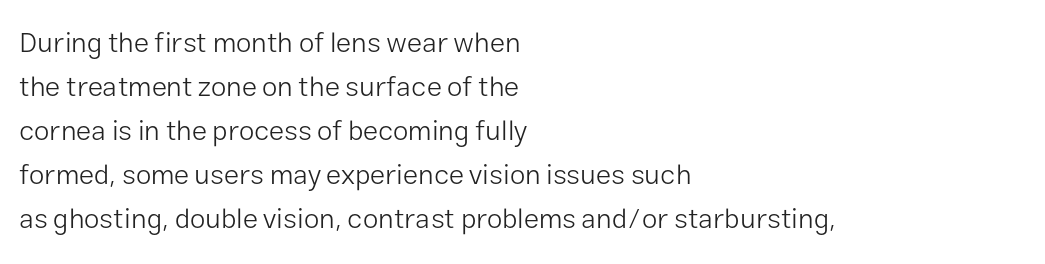
Q: Is the text bold? A: No.
Q: Is the text italic (slanted)? A: No, it is upright.
Q: Is the typeface a serif or a sans-serif typeface? A: Sans-serif.
Q: Is the text underlined? A: No.
Q: How is the paragraph aligned? A: Left-aligned.
Q: Is the spacing between letters normal or unusually wide? A: Normal.
Q: Is the spacing between lines tight, normal or loose? A: Normal.
Q: Width (condensed, normal, or wide)? A: Normal.
Q: Stroke contrast? A: Low.
Q: x-height? A: Medium.
Q: Monospaced? A: No.
